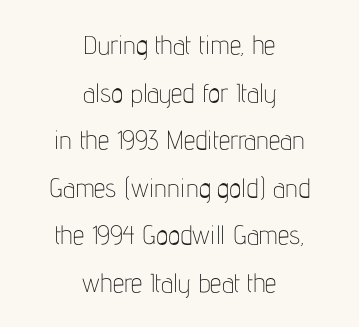
Unmarked baselines from the first word to the last. The letters stand upright; this is a roman face. Neither beginnings nor endings align; midpoints do. There is no visible air inserted between adjacent glyphs. The weight tops out at a normal text grade.
